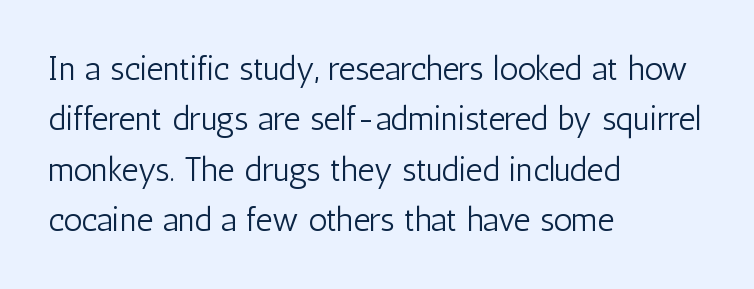
Counters stay open thanks to moderate or lighter strokes. Tracking here is standard; glyphs follow each other at the usual distance. Note the varied advance widths — an 'i' is clearly narrower than an 'm'. A bare baseline throughout the passage. Casual observation: everything's shoved over to the left.
